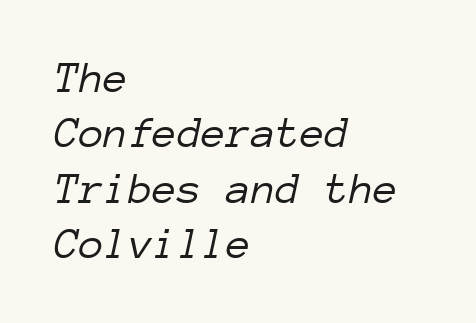
{"italic": "yes", "lean": "right", "slant_degrees": 12, "bold": "no", "weight": "light", "width": "normal", "stroke_contrast": "low", "x_height": "medium", "monospaced": "yes", "underline": "no", "align": "left", "line_spacing_ratio": 1.23, "letter_spacing": "normal", "letter_spacing_em": 0.0, "glyph_px": 45}
